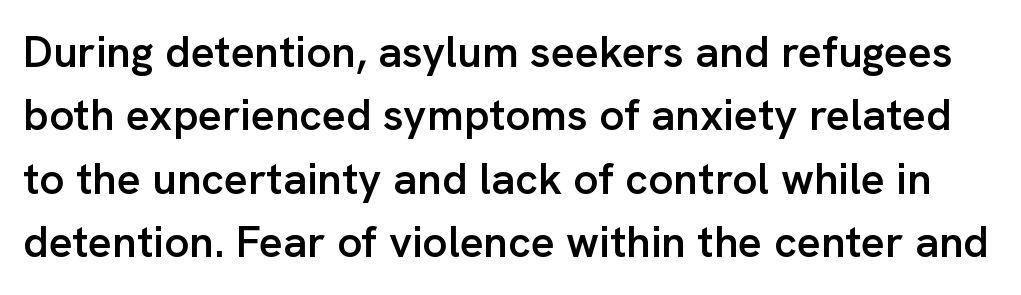
{"serif": "no", "italic": "no", "bold": "semi", "weight": "semibold", "width": "normal", "stroke_contrast": "low", "x_height": "medium", "monospaced": "no", "underline": "no", "line_spacing": "normal", "line_spacing_ratio": 1.44, "letter_spacing": "normal", "letter_spacing_em": 0.0, "glyph_px": 44}
